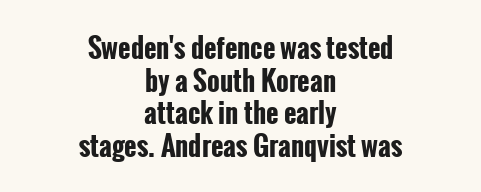
The image shows 27 px bold type, upright; set centered, line spacing 1.21x, normal letter spacing, not underlined.
